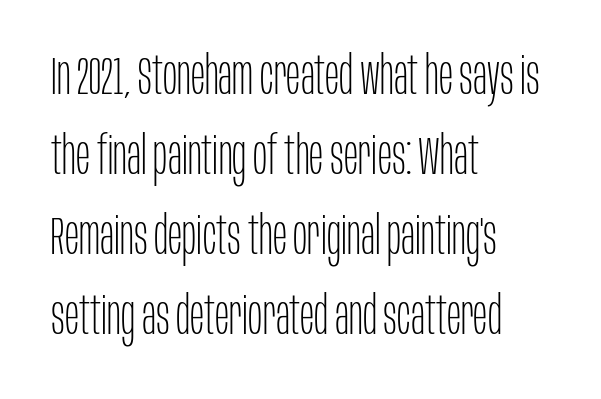
Q: Is the text bold? A: No.
Q: Is the text italic (slanted)? A: No, it is upright.
Q: Is the typeface a serif or a sans-serif typeface? A: Sans-serif.
Q: Is the text underlined? A: No.
Q: How is the paragraph aligned? A: Left-aligned.
Q: Is the spacing between letters normal or unusually wide? A: Normal.
Q: Is the spacing between lines tight, normal or loose? A: Normal.
Q: Width (condensed, normal, or wide)? A: Condensed.
Q: Stroke contrast? A: Low.
Q: x-height? A: Large.
Q: Monospaced? A: No.
